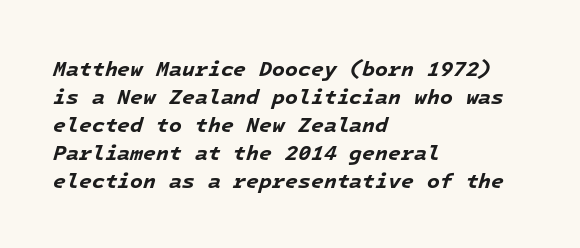
The image shows 21 px bold type, italic (leaning right); set left-aligned, normal line spacing (1.33x), normal letter spacing, not underlined.
